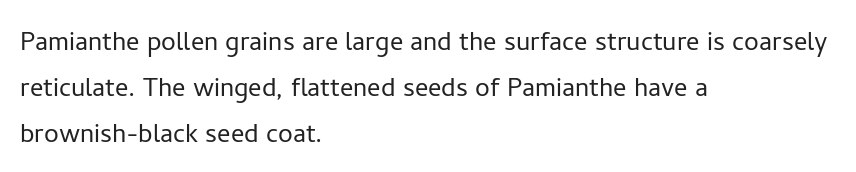
{"serif": "no", "italic": "no", "bold": "no", "weight": "light", "width": "normal", "stroke_contrast": "low", "x_height": "medium", "monospaced": "no", "underline": "no", "align": "left", "line_spacing": "normal", "line_spacing_ratio": 1.39, "letter_spacing": "normal", "letter_spacing_em": 0.0, "glyph_px": 33}
